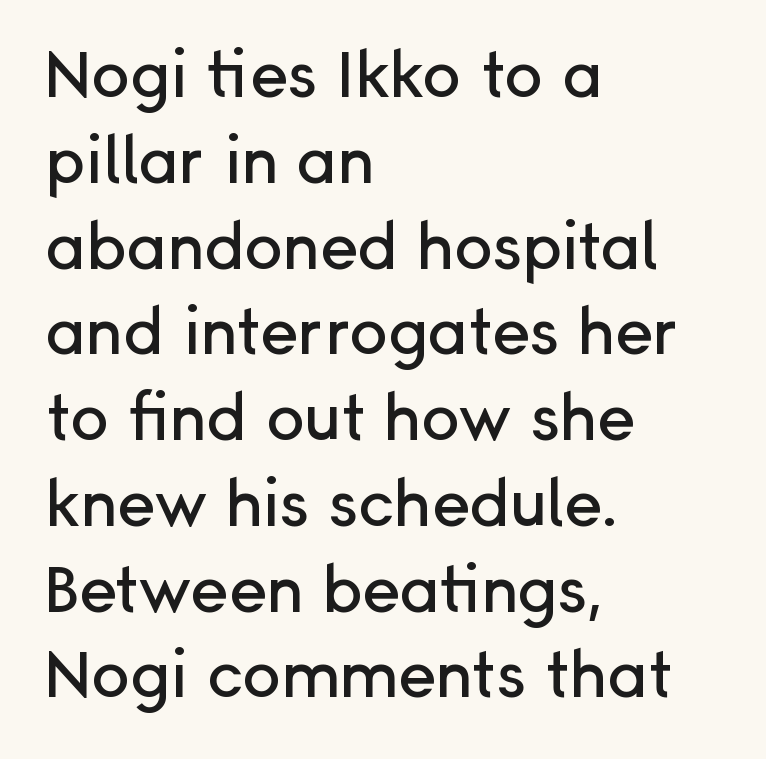
The passage shown has conventional tracking throughout. The words here are not underlined. The ragged edge is on the right, which tells us the setting is flush left. Ascenders rise straight up at ninety degrees. One glance says typical: line gaps are just what's usual.
